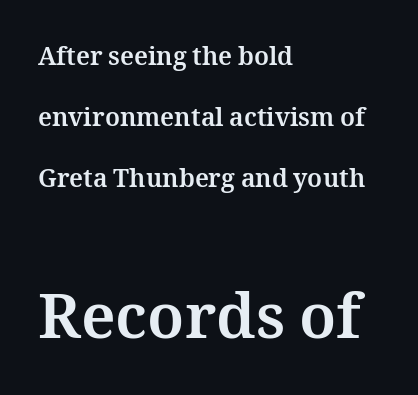
The image shows 62 px bold type, upright; set left-aligned, loose line spacing (2.44x), normal letter spacing, not underlined; the second (bottom) block is 2.48x larger; medium stroke contrast and a medium x-height.
